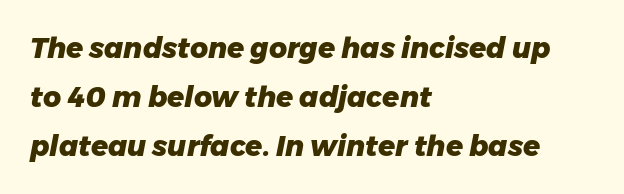
Line beginnings align vertically; line endings do not. The string is rendered with underlining switched off. Here the designer chose a conventional face with non-uniform glyph widths. Students, note that the glyphs here touch the page at normal intervals.
